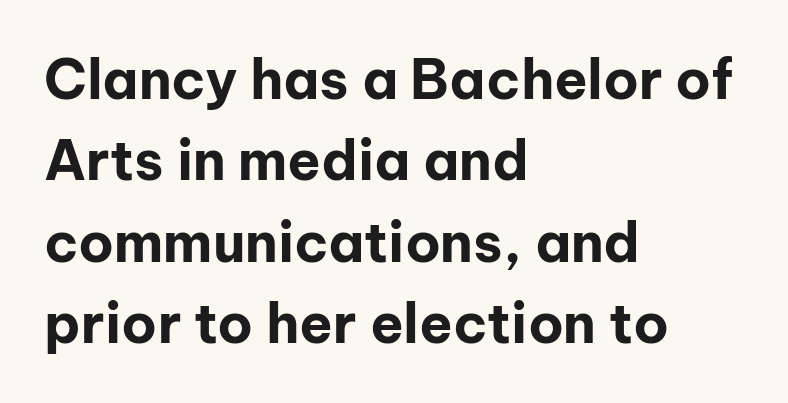
The image shows 55 px bold sans-serif type, upright; set left-aligned, normal line spacing (1.48x), normal letter spacing, not underlined; low stroke contrast and a medium x-height.
